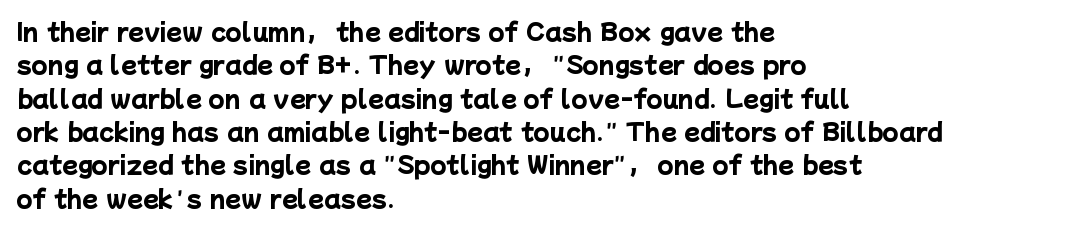
The image shows 23 px bold type; set left-aligned, normal line spacing (1.45x), normal letter spacing, not underlined.
